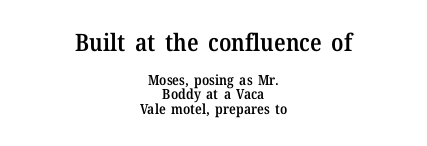
The typesetter chose a symmetrical, centered arrangement here. The specimen omits any rule beneath the text block's lines. You could barely slide anything between these rows. Is there any slant? The stems are plumb. A typesetter would call this zero additional tracking. Here the first block reads like a headline and the second like body copy.
